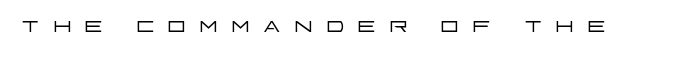
Does the type have serifs? No, each stem ends abruptly. Does the lettering tilt? It doesn't — this is upright. Stroke mass is kept to a normal reading level or below. The rendering uses natural spacing where letterforms have individual widths. Observe the wide spacing: letters keep a clear distance from each other.
